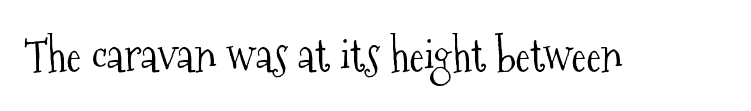
Q: Is the text bold? A: No.
Q: Is the text italic (slanted)? A: No, it is upright.
Q: Is the typeface a serif or a sans-serif typeface? A: Serif.
Q: Is the text underlined? A: No.
Q: Is the spacing between letters normal or unusually wide? A: Normal.
Q: Width (condensed, normal, or wide)? A: Condensed.
Q: Stroke contrast? A: Medium.
Q: x-height? A: Medium.
Q: Monospaced? A: No.
